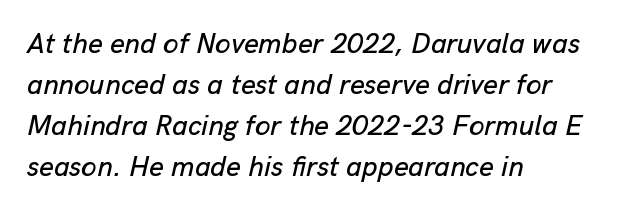
Q: Is the text italic (slanted)? A: Yes, it leans right by about 13 degrees.
Q: Is the text underlined? A: No.
Q: How is the paragraph aligned? A: Left-aligned.
Q: Is the spacing between letters normal or unusually wide? A: Normal.
Q: Is the spacing between lines tight, normal or loose? A: Normal.
Q: Width (condensed, normal, or wide)? A: Normal.
Q: Stroke contrast? A: Low.
Q: x-height? A: Medium.
Q: Monospaced? A: No.
